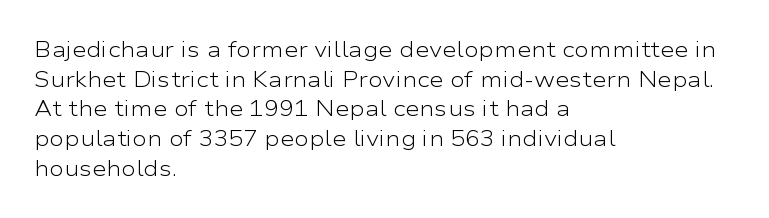
Unmarked baselines from the first word to the last. The designer left line spacing at the default. The rendering anchors every line to the left-hand side. The gaps between neighbouring characters are ordinary and unremarkable. The type sits square on the baseline with zero lean.
